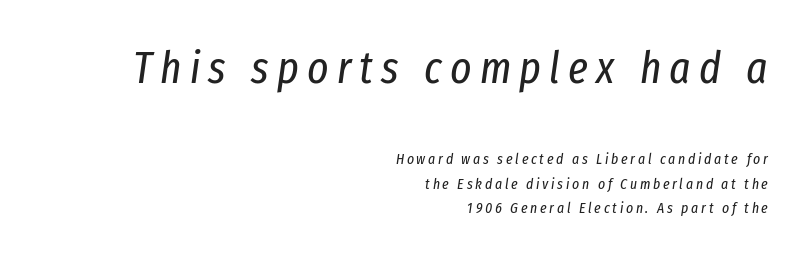
The image shows 45 px regular-weight, condensed type, italic (leaning right); set right-aligned, normal line spacing (1.63x), not underlined; the first (top) block is 3.0x larger; low stroke contrast and a medium x-height.
